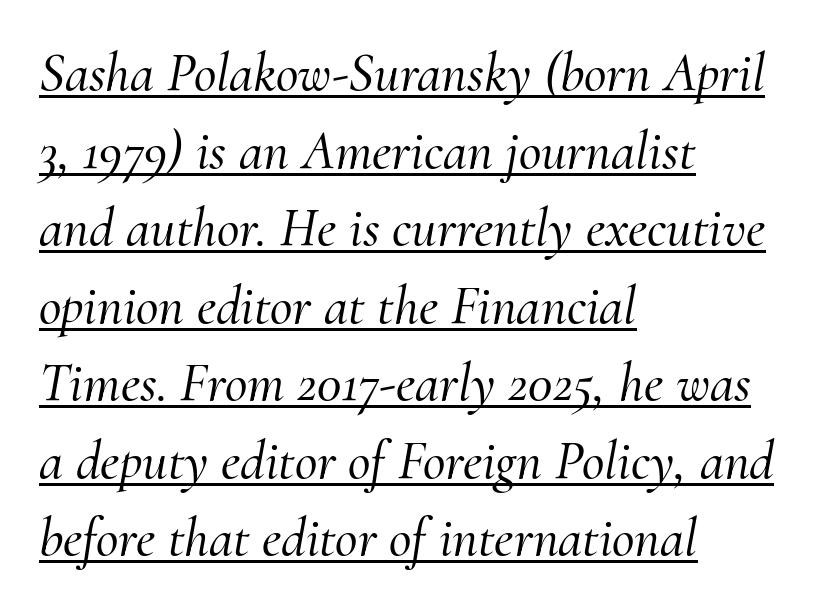
{"serif": "yes", "italic": "yes", "lean": "right", "slant_degrees": 10, "width": "normal", "stroke_contrast": "medium", "x_height": "small", "monospaced": "no", "underline": "yes", "align": "left", "line_spacing": "normal", "line_spacing_ratio": 1.41, "letter_spacing": "normal", "letter_spacing_em": 0.0, "glyph_px": 55}
